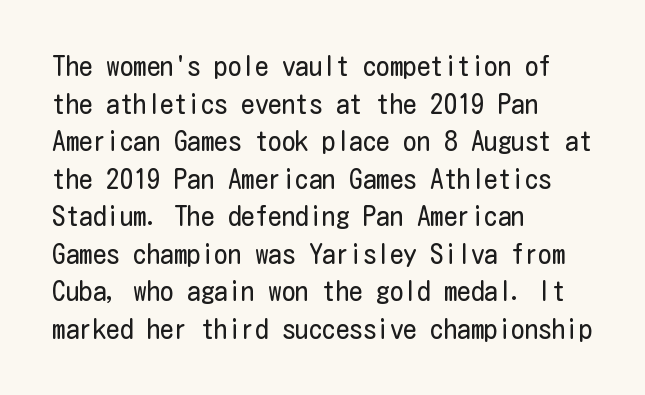
Notice how the stems are strictly vertical — no italics here. A bare baseline throughout the passage. Inter-character spacing is left at the font's built-in metrics. Vertical spacing — default. The ragged edge is on the right, which tells us the setting is flush left. The font sits on the lighter half of the weight spectrum, regular included.
